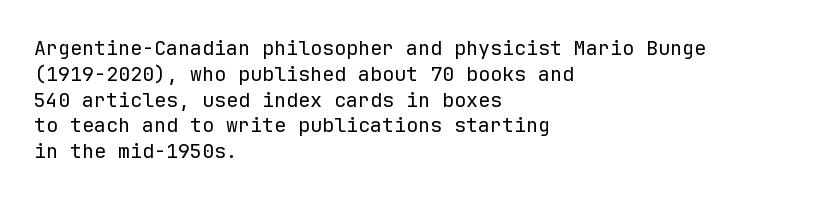
{"italic": "no", "bold": "no", "underline": "no", "align": "left", "line_spacing": "normal", "line_spacing_ratio": 1.29, "letter_spacing": "normal", "letter_spacing_em": 0.0, "glyph_px": 20}
